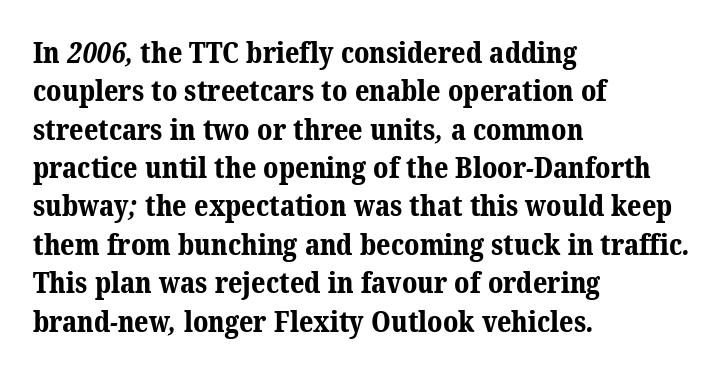
The image shows 28 px bold serif type; set left-aligned, normal line spacing (1.37x), normal letter spacing, not underlined; medium stroke contrast and a medium x-height.
